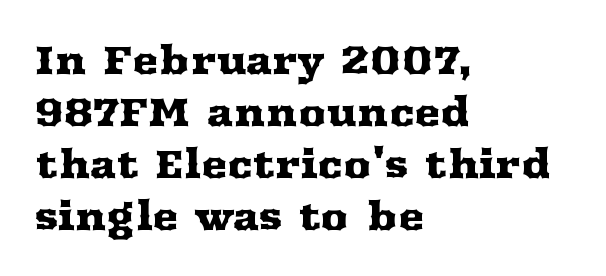
Caption: standard tracking, unaltered. Note the varied advance widths — an 'i' is clearly narrower than an 'm'. Decoration check: the copy has no underline. The lettering holds an erect, upright posture throughout. These lines stack with their left ends in a neat column.
